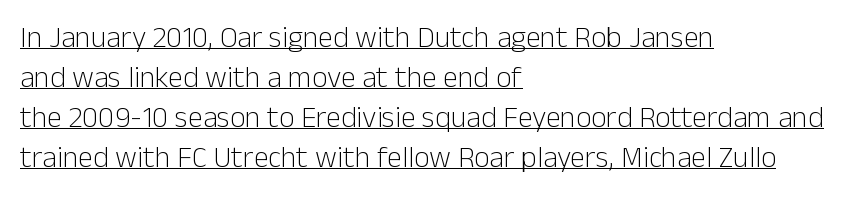
Q: Is the text bold? A: No.
Q: Is the text italic (slanted)? A: No, it is upright.
Q: Is the typeface a serif or a sans-serif typeface? A: Sans-serif.
Q: Is the text underlined? A: Yes.
Q: How is the paragraph aligned? A: Left-aligned.
Q: Is the spacing between letters normal or unusually wide? A: Normal.
Q: Is the spacing between lines tight, normal or loose? A: Normal.
Q: Width (condensed, normal, or wide)? A: Normal.
Q: Stroke contrast? A: Low.
Q: x-height? A: Medium.
Q: Monospaced? A: No.
